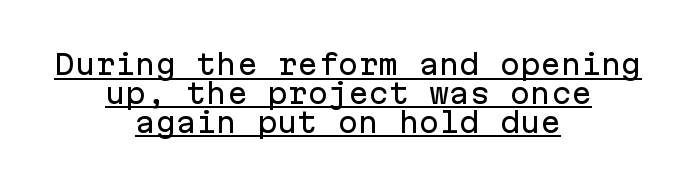
The image shows 27 px text type, upright; set centered, tight line spacing (1.07x), normal letter spacing, underlined.
